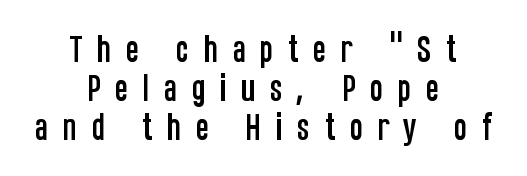
Do the characters align in a grid? No, the font is proportional. A typesetter would label this face a sans. This sample uses expanded letter spacing, leaving extra air between glyphs. Baseline-to-baseline distance is the conventional proportion of letter height.
